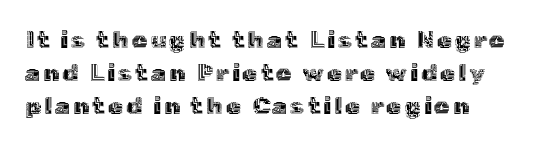
The image shows 24 px text type, upright; set left-aligned, normal line spacing (1.37x), not underlined.
